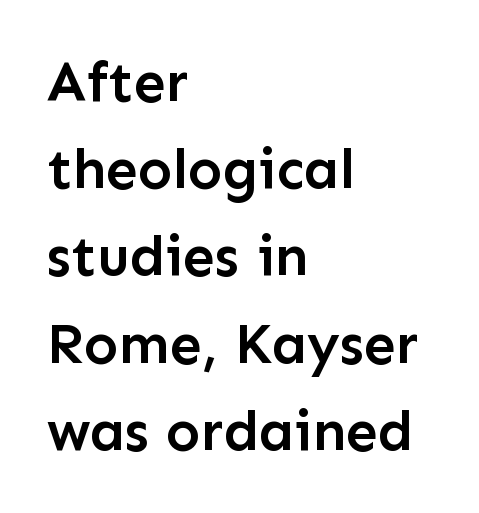
In CSS terms this would be text-align: left. The rendering uses a moderate line-height, typical for paragraphs. Heft: intermediate — a semibold. The string is rendered with underlining switched off. The line texture is even and compact thanks to regular tracking.
